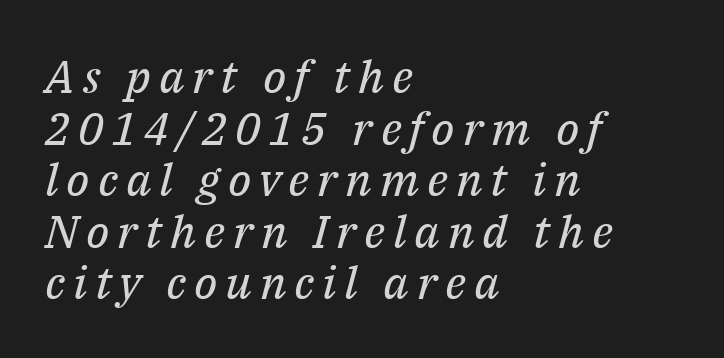
Q: Is the text bold? A: No.
Q: Is the text italic (slanted)? A: Yes, it leans right by about 14 degrees.
Q: Is the typeface a serif or a sans-serif typeface? A: Serif.
Q: Is the text underlined? A: No.
Q: How is the paragraph aligned? A: Left-aligned.
Q: Is the spacing between lines tight, normal or loose? A: Tight.
Q: Width (condensed, normal, or wide)? A: Normal.
Q: Stroke contrast? A: Medium.
Q: x-height? A: Medium.
Q: Monospaced? A: No.
